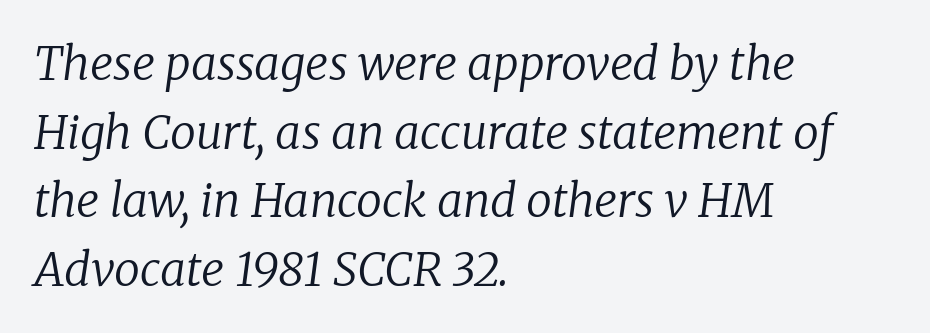
The image shows 46 px regular-weight serif type, italic (leaning right); set left-aligned, normal line spacing (1.49x), normal letter spacing, not underlined; low stroke contrast and a medium x-height.
